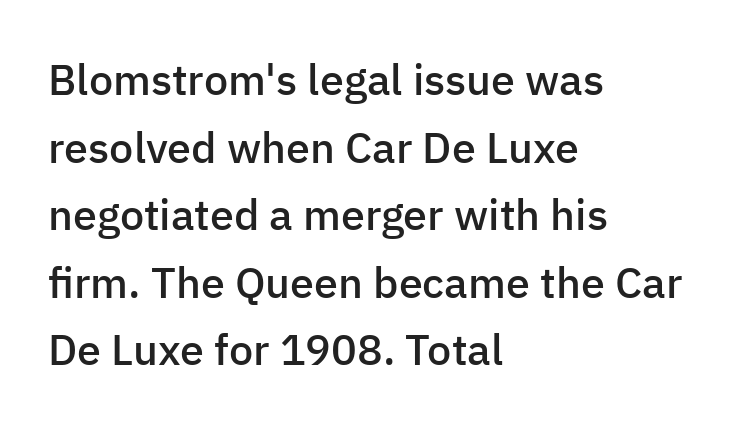
Q: Is the text bold? A: Semi-bold.
Q: Is the text italic (slanted)? A: No, it is upright.
Q: Is the typeface a serif or a sans-serif typeface? A: Sans-serif.
Q: Is the text underlined? A: No.
Q: How is the paragraph aligned? A: Left-aligned.
Q: Is the spacing between letters normal or unusually wide? A: Normal.
Q: Is the spacing between lines tight, normal or loose? A: Normal.
Q: Width (condensed, normal, or wide)? A: Normal.
Q: Stroke contrast? A: Low.
Q: x-height? A: Medium.
Q: Monospaced? A: No.
